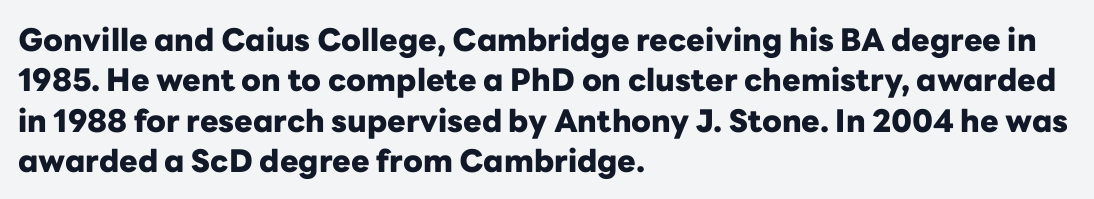
{"serif": "no", "italic": "no", "bold": "yes", "weight": "heavy", "width": "normal", "stroke_contrast": "low", "x_height": "medium", "monospaced": "no", "underline": "no", "align": "left", "line_spacing": "normal", "line_spacing_ratio": 1.3, "letter_spacing": "normal", "letter_spacing_em": 0.0, "glyph_px": 31}
